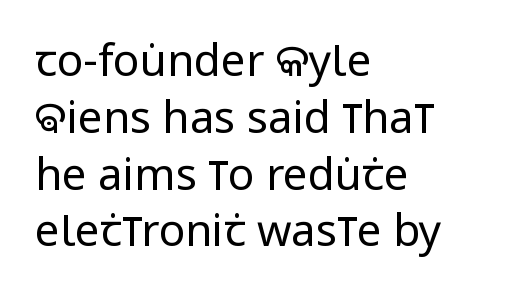
{"serif": "no", "italic": "no", "bold": "no", "weight": "regular", "width": "condensed", "stroke_contrast": "low", "x_height": "large", "monospaced": "no", "underline": "no", "align": "left", "line_spacing": "normal", "line_spacing_ratio": 1.29, "letter_spacing": "normal", "letter_spacing_em": 0.0, "glyph_px": 44}
